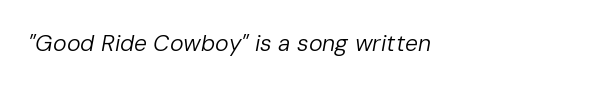
{"italic": "yes", "lean": "right", "slant_degrees": 10, "bold": "no", "underline": "no", "letter_spacing": "normal", "letter_spacing_em": 0.0, "glyph_px": 23}
